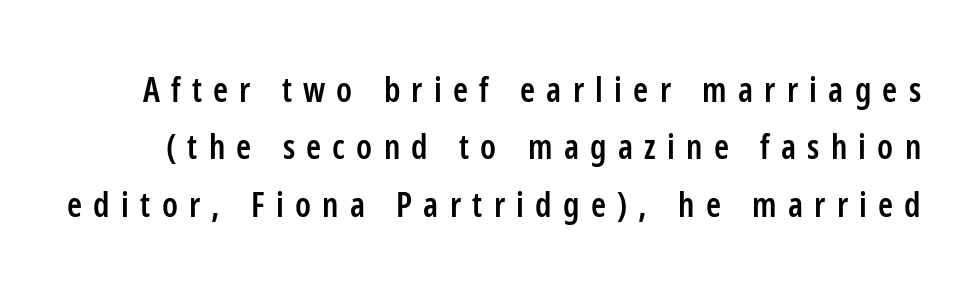
Spacing verdict: proportional, widths tailored to each character. Tracking here is generous; glyphs stand well apart from one another. Students, observe: this is what conventionally led text looks like. Descenders are the only things crossing below the line.
